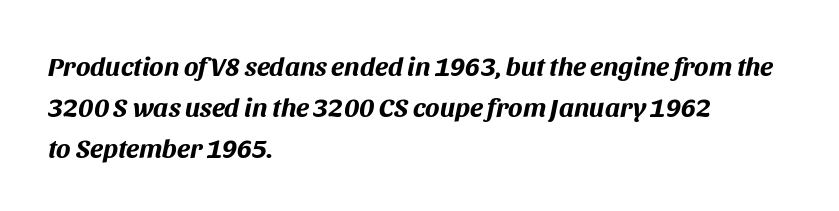
Regular leading. Compared with ordinary roman type, these characters are visibly tilted. Reading down the block, your eye returns to a fixed left position each line. The strip under each line holds only bare page. Students, this is bold: see how much ink each stroke carries.
